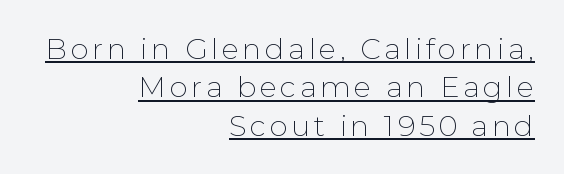
A sans-serif font was chosen for this passage. These glyphs show unthickened strokes, regular width or finer. Posture: upright roman. Looks like regular typesetting: each glyph gets only the width it needs.
